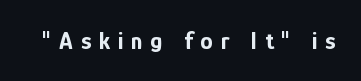
Q: Is the text bold? A: Yes.
Q: Is the text italic (slanted)? A: No, it is upright.
Q: Is the text underlined? A: No.
Q: Is the spacing between letters normal or unusually wide? A: Unusually wide.
